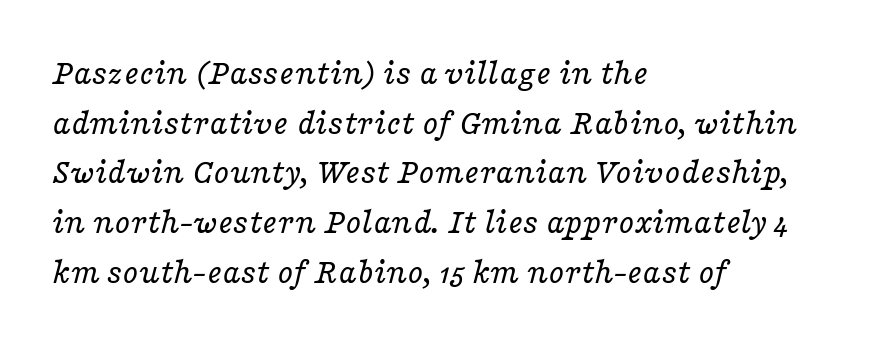
The image shows 36 px regular-weight, wide serif type, italic (leaning right); set left-aligned, normal line spacing (1.38x), normal letter spacing, not underlined; low stroke contrast and a medium x-height.
